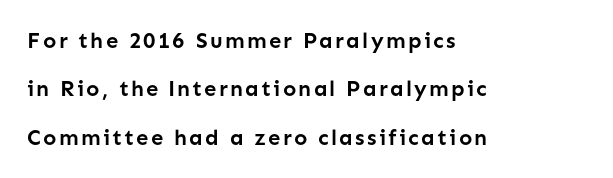
{"italic": "no", "bold": "yes", "underline": "no", "align": "left", "line_spacing": "loose", "line_spacing_ratio": 2.2, "glyph_px": 22}
